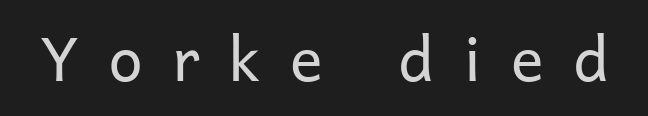
The image shows 61 px regular-weight sans-serif type, upright; set unusually wide letter spacing (+0.49 em), not underlined; low stroke contrast and a medium x-height.
